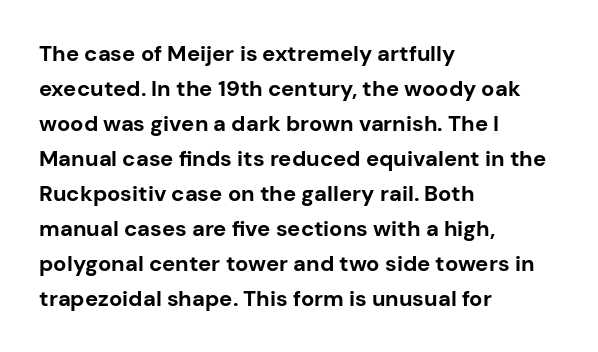
{"italic": "no", "bold": "yes", "underline": "no", "align": "left", "line_spacing": "normal", "line_spacing_ratio": 1.59, "letter_spacing": "normal", "letter_spacing_em": 0.0, "glyph_px": 22}
